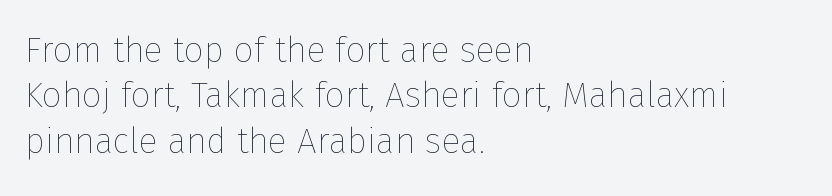
Q: Is the text bold? A: No.
Q: Is the text italic (slanted)? A: No, it is upright.
Q: Is the text underlined? A: No.
Q: How is the paragraph aligned? A: Left-aligned.
Q: Is the spacing between letters normal or unusually wide? A: Normal.
Q: Is the spacing between lines tight, normal or loose? A: Normal.
Q: Width (condensed, normal, or wide)? A: Normal.
Q: Stroke contrast? A: Low.
Q: x-height? A: Medium.
Q: Monospaced? A: No.
